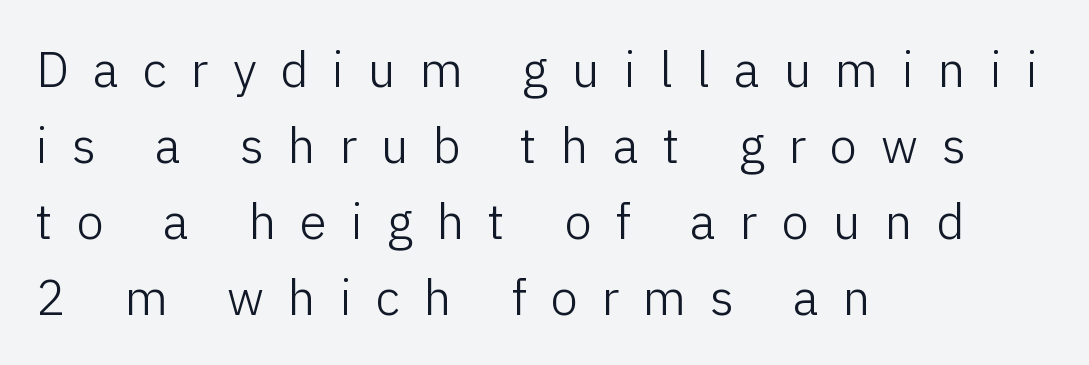
The image shows 49 px light sans-serif type, upright; set left-aligned, normal line spacing (1.55x), unusually wide letter spacing (+0.49 em), not underlined; low stroke contrast and a medium x-height.
